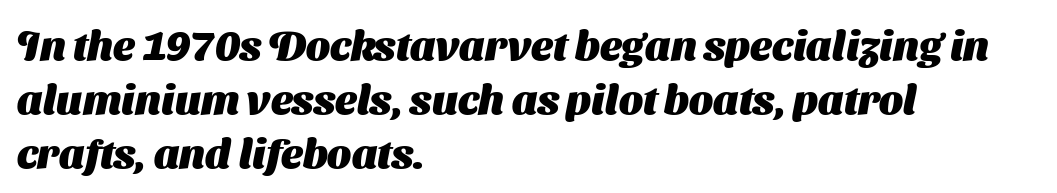
The image shows 42 px heavy sans-serif type; set left-aligned, normal line spacing (1.28x), normal letter spacing, not underlined; medium stroke contrast and a medium x-height.
